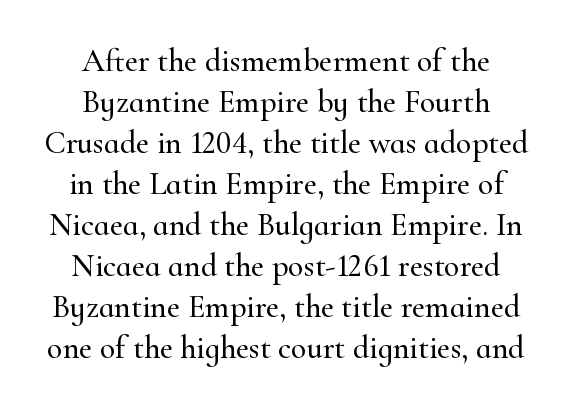
The image shows 32 px serif type, upright; set centered, normal line spacing (1.28x), normal letter spacing, not underlined; high stroke contrast and a small x-height.
